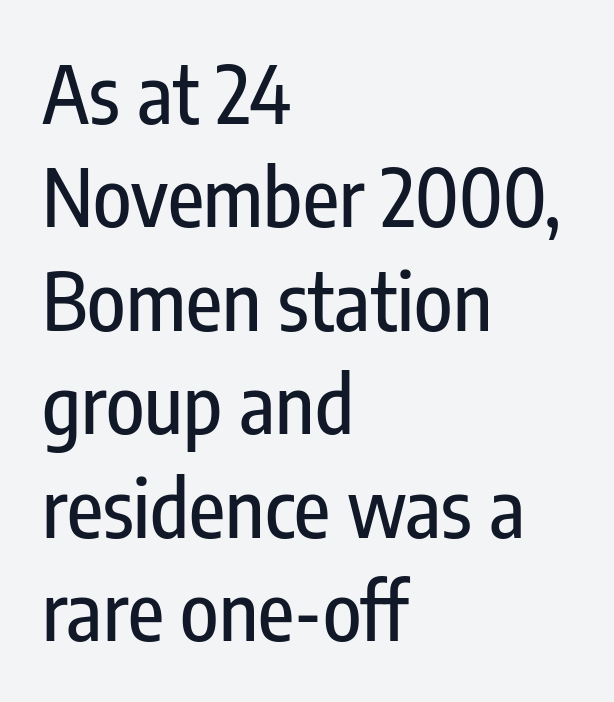
Q: Is the text italic (slanted)? A: No, it is upright.
Q: Is the typeface a serif or a sans-serif typeface? A: Sans-serif.
Q: Is the text underlined? A: No.
Q: How is the paragraph aligned? A: Left-aligned.
Q: Is the spacing between letters normal or unusually wide? A: Normal.
Q: Is the spacing between lines tight, normal or loose? A: Normal.
Q: Width (condensed, normal, or wide)? A: Condensed.
Q: Stroke contrast? A: Low.
Q: x-height? A: Medium.
Q: Monospaced? A: No.
